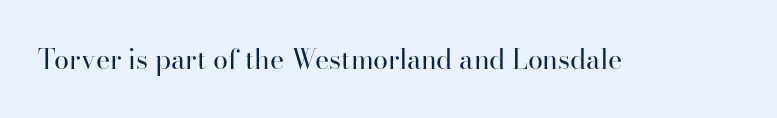
Has an underline been added? It has not. The type is set solid horizontally, with unmodified tracking. The characters are drawn with everyday or finer stroke widths. Every character sits straight up, as roman type does.
